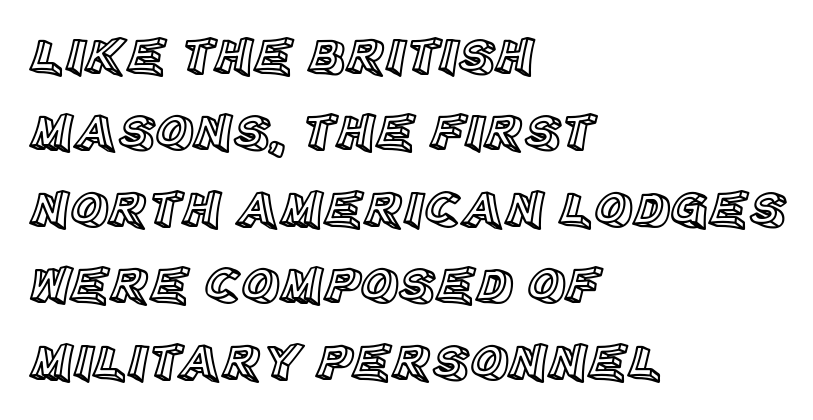
{"width": "normal", "x_height": "large", "monospaced": "no", "underline": "no", "align": "left", "line_spacing": "normal", "line_spacing_ratio": 1.47, "letter_spacing": "normal", "letter_spacing_em": 0.0, "glyph_px": 52}
